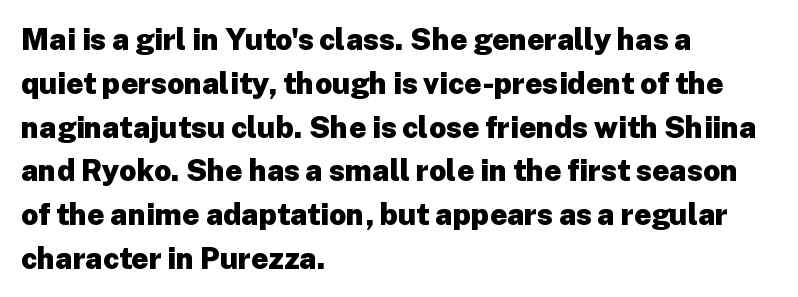
The text block is weighted toward the left margin, trailing off unevenly rightward. The letters carry no serifs — their stems end cleanly without finishing strokes. Horizontal bands of white between lines are of average thickness. Spacing verdict: proportional, widths tailored to each character. The typography opts for an upright posture over an oblique one.
